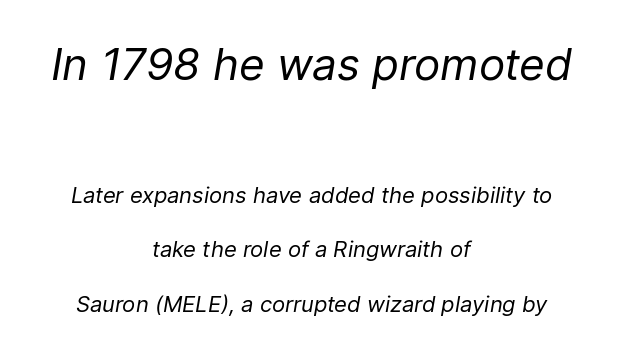
Q: Is the text bold? A: No.
Q: Is the text italic (slanted)? A: Yes, it leans right by about 9 degrees.
Q: Is the text underlined? A: No.
Q: How is the paragraph aligned? A: Centered.
Q: Is the spacing between letters normal or unusually wide? A: Normal.
Q: Is the spacing between lines tight, normal or loose? A: Loose.
Q: Which block of text is set in a larger size, the first (top) or the second (bottom)? A: The first (top) one.
Q: Width (condensed, normal, or wide)? A: Normal.
Q: Stroke contrast? A: Low.
Q: x-height? A: Medium.
Q: Monospaced? A: No.
